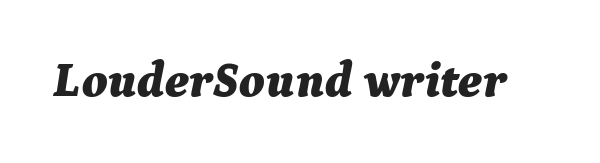
Q: Is the text bold? A: Yes.
Q: Is the text italic (slanted)? A: Yes, it leans right by about 9 degrees.
Q: Is the text underlined? A: No.
Q: Is the spacing between letters normal or unusually wide? A: Normal.
Q: Width (condensed, normal, or wide)? A: Normal.
Q: Stroke contrast? A: Medium.
Q: x-height? A: Medium.
Q: Monospaced? A: No.
